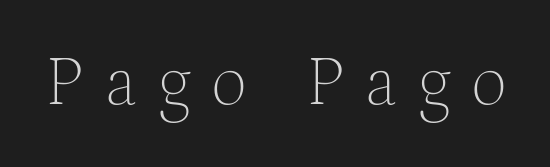
The image shows 71 px thin serif type, upright; set unusually wide letter spacing (+0.3 em), not underlined; medium stroke contrast and a medium x-height.
